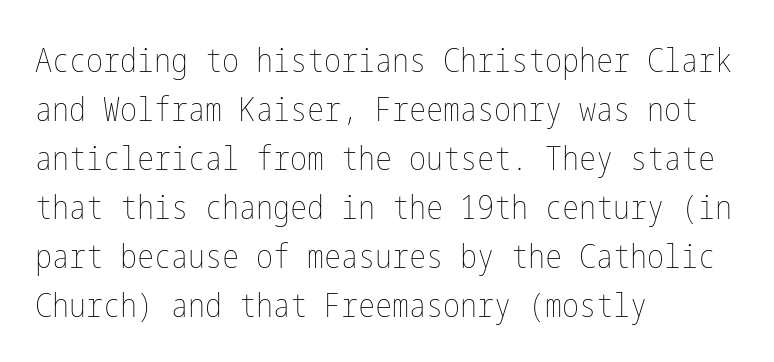
The image shows 34 px thin, condensed type, upright; set left-aligned, normal line spacing (1.44x), normal letter spacing, not underlined; low stroke contrast and a medium x-height.
